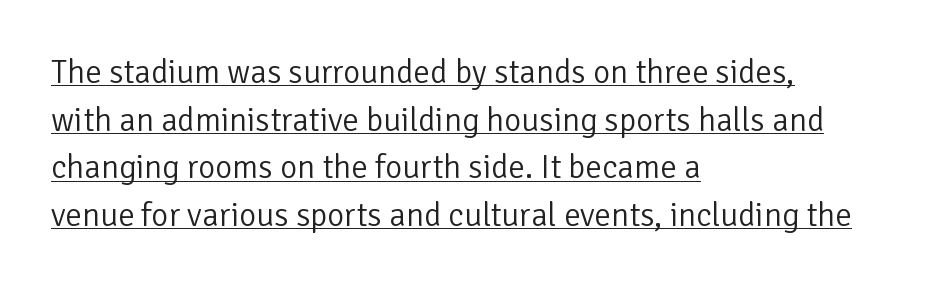
Nope, not italic — everything's standing straight. Is the letter spacing exaggerated? No — it looks like the ordinary default. Underline: present. All the whitespace from short lines collects on the right. Observe the absence of serifs on each vertical stroke in this sample.
